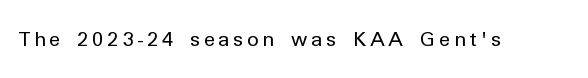
The image shows 20 px text type, upright; set not underlined.
